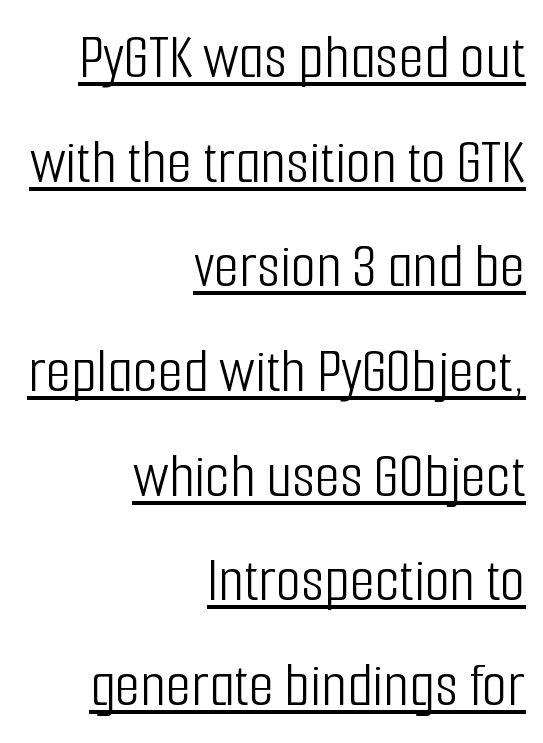
{"serif": "no", "italic": "no", "bold": "no", "weight": "light", "width": "condensed", "stroke_contrast": "low", "x_height": "medium", "monospaced": "no", "underline": "yes", "align": "right", "line_spacing": "normal", "line_spacing_ratio": 1.61, "letter_spacing": "normal", "letter_spacing_em": 0.0, "glyph_px": 65}
